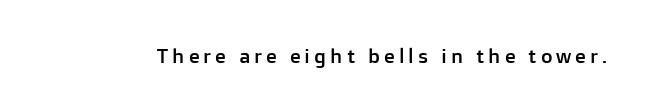
Q: Is the text italic (slanted)? A: No, it is upright.
Q: Is the text underlined? A: No.
Q: Is the spacing between letters normal or unusually wide? A: Unusually wide.
